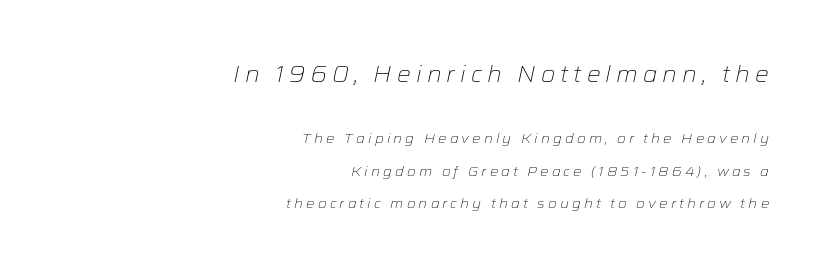
The image shows 23 px text type, italic (leaning right); set right-aligned, loose line spacing (2.33x), unusually wide letter spacing (+0.22 em), not underlined; the first (top) block is 1.64x larger.
